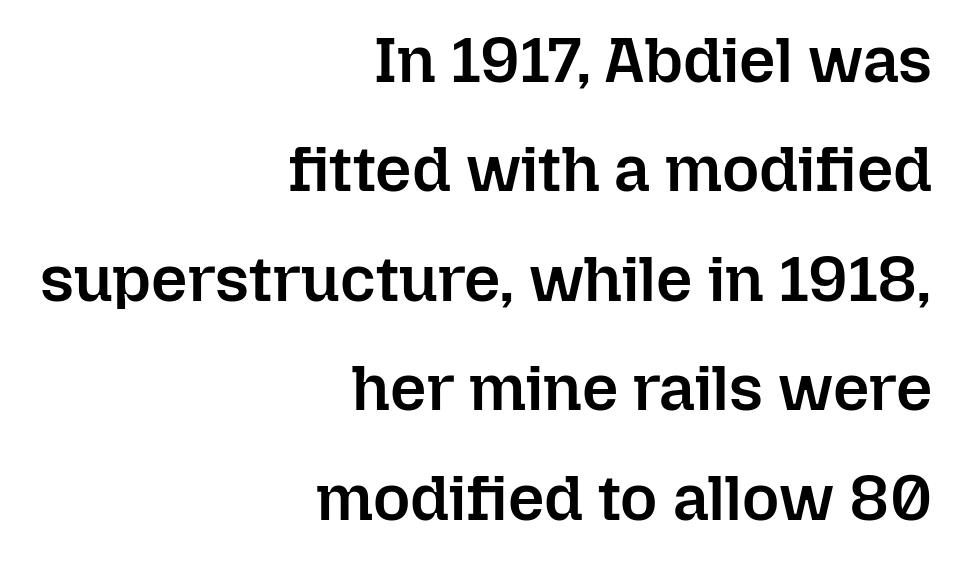
Q: Is the text bold? A: Semi-bold.
Q: Is the text italic (slanted)? A: No, it is upright.
Q: Is the text underlined? A: No.
Q: How is the paragraph aligned? A: Right-aligned.
Q: Is the spacing between letters normal or unusually wide? A: Normal.
Q: Width (condensed, normal, or wide)? A: Normal.
Q: Stroke contrast? A: Low.
Q: x-height? A: Medium.
Q: Monospaced? A: No.
